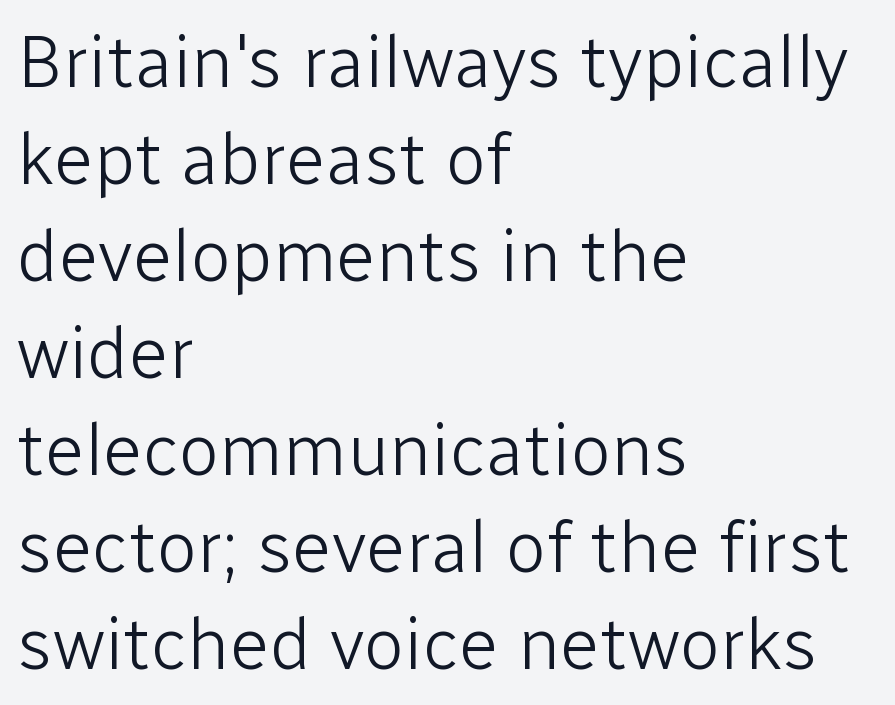
The image shows 74 px light sans-serif type, upright; set left-aligned, normal line spacing (1.31x), normal letter spacing, not underlined; low stroke contrast and a medium x-height.
